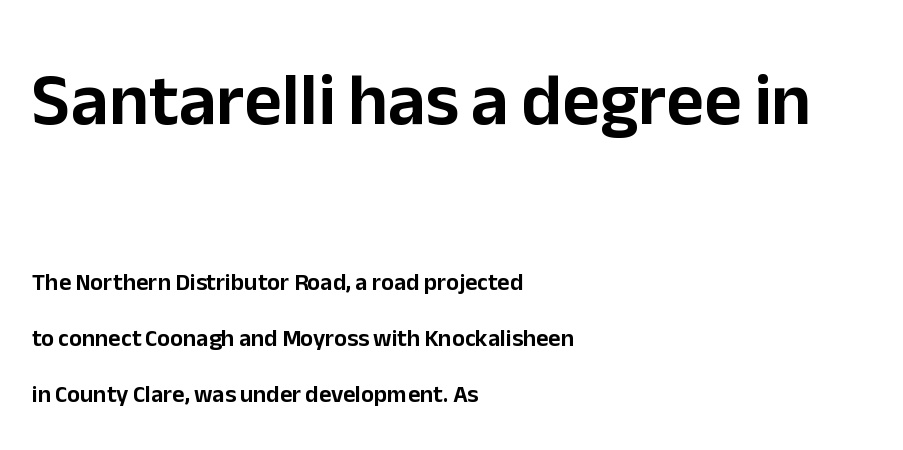
Q: Is the text italic (slanted)? A: No, it is upright.
Q: Is the typeface a serif or a sans-serif typeface? A: Sans-serif.
Q: Is the text underlined? A: No.
Q: How is the paragraph aligned? A: Left-aligned.
Q: Is the spacing between letters normal or unusually wide? A: Normal.
Q: Is the spacing between lines tight, normal or loose? A: Loose.
Q: Which block of text is set in a larger size, the first (top) or the second (bottom)? A: The first (top) one.
Q: Width (condensed, normal, or wide)? A: Normal.
Q: Stroke contrast? A: Low.
Q: x-height? A: Medium.
Q: Monospaced? A: No.
